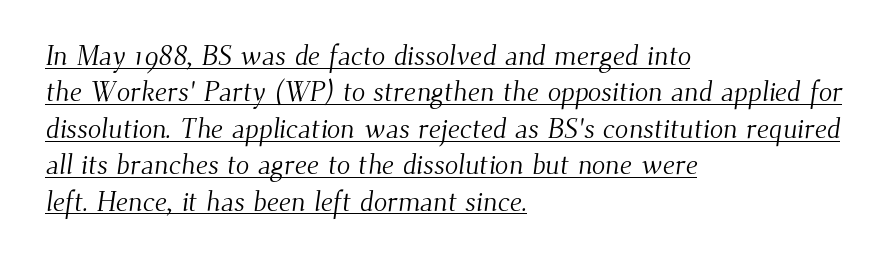
Looks like regular typesetting: each glyph gets only the width it needs. Horizontal bands of white between lines are of average thickness. The font sits on the lighter half of the weight spectrum, regular included. This sample is left-justified, so line endings fall wherever the words run out. This is serif lettering, the kind often seen in printed books.
